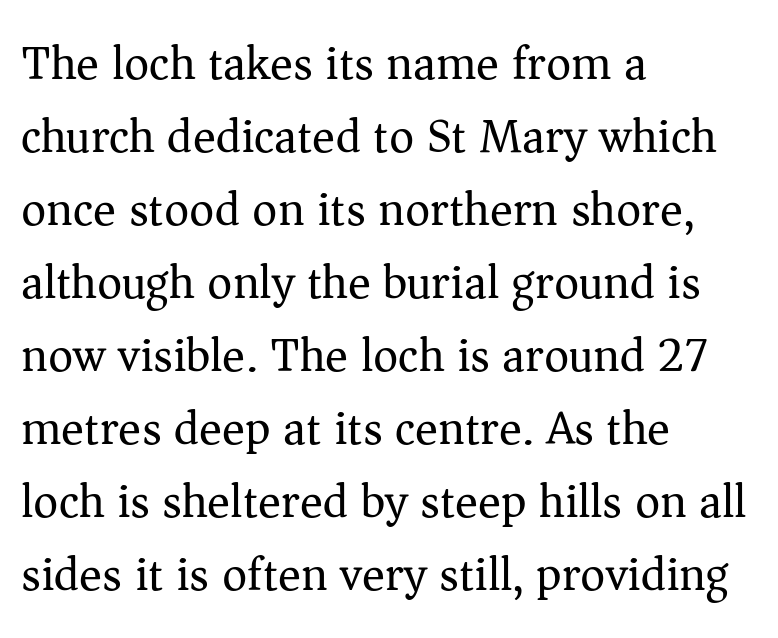
{"serif": "yes", "italic": "no", "bold": "no", "weight": "regular", "width": "normal", "stroke_contrast": "medium", "x_height": "medium", "monospaced": "no", "underline": "no", "align": "left", "line_spacing": "normal", "line_spacing_ratio": 1.52, "letter_spacing": "normal", "letter_spacing_em": 0.0, "glyph_px": 48}
